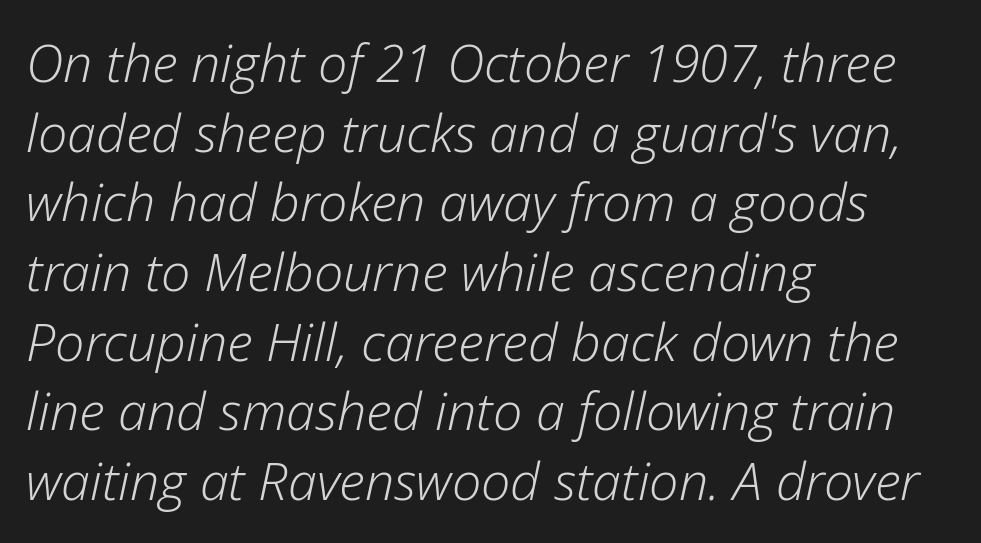
The image shows 52 px light type, italic (leaning right); set left-aligned, normal line spacing (1.34x), normal letter spacing, not underlined; low stroke contrast and a medium x-height.
